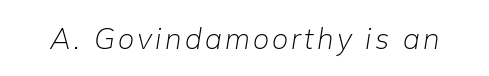
Q: Is the text bold? A: No.
Q: Is the text italic (slanted)? A: Yes, it leans right by about 9 degrees.
Q: Is the text underlined? A: No.
Q: Width (condensed, normal, or wide)? A: Normal.
Q: Stroke contrast? A: Low.
Q: x-height? A: Medium.
Q: Monospaced? A: No.
